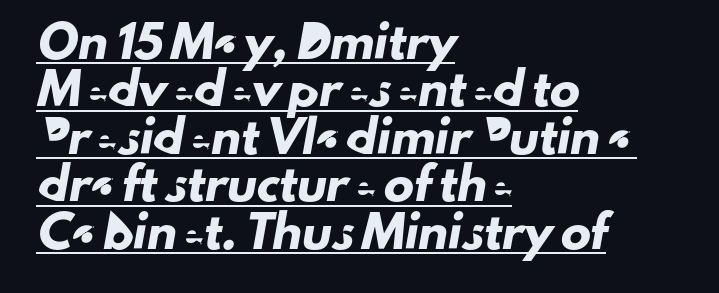
The image shows 30 px sans-serif type; set left-aligned, normal line spacing (1.58x), normal letter spacing, underlined; low stroke contrast and a small x-height.
